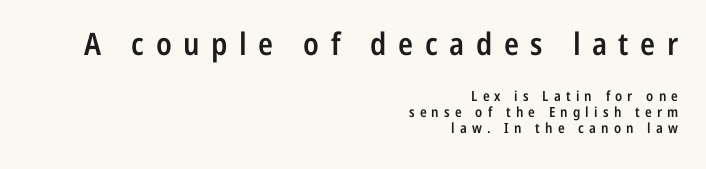
Q: Is the text bold? A: Semi-bold.
Q: Is the text italic (slanted)? A: No, it is upright.
Q: Is the typeface a serif or a sans-serif typeface? A: Sans-serif.
Q: Is the text underlined? A: No.
Q: How is the paragraph aligned? A: Right-aligned.
Q: Is the spacing between letters normal or unusually wide? A: Unusually wide.
Q: Is the spacing between lines tight, normal or loose? A: Tight.
Q: Which block of text is set in a larger size, the first (top) or the second (bottom)? A: The first (top) one.
Q: Width (condensed, normal, or wide)? A: Condensed.
Q: Stroke contrast? A: Low.
Q: x-height? A: Medium.
Q: Monospaced? A: No.
